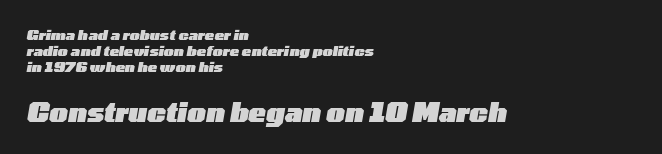
The image shows 26 px bold type, italic (leaning right); set left-aligned, line spacing 1.16x, normal letter spacing, not underlined; the second (bottom) block is 1.86x larger.
